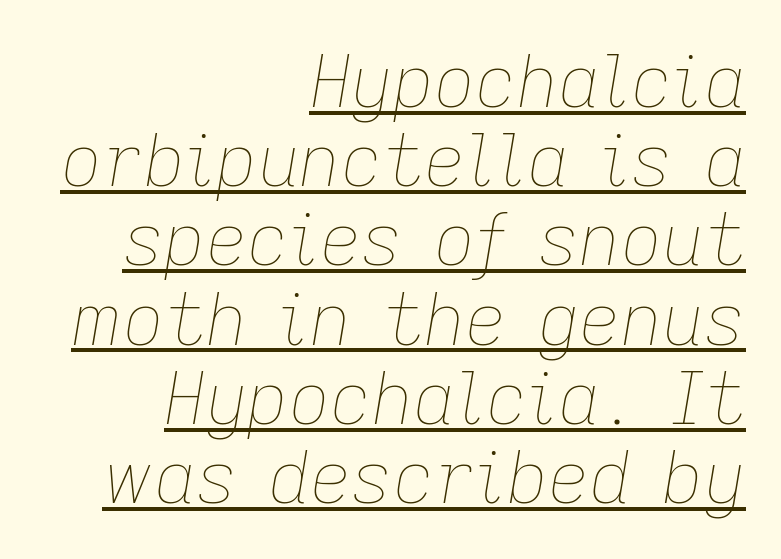
{"italic": "yes", "lean": "right", "slant_degrees": 9, "bold": "no", "weight": "thin", "width": "normal", "stroke_contrast": "low", "x_height": "medium", "monospaced": "no", "underline": "yes", "align": "right", "line_spacing": "tight", "line_spacing_ratio": 1.1, "letter_spacing": "normal", "letter_spacing_em": 0.0, "glyph_px": 72}
